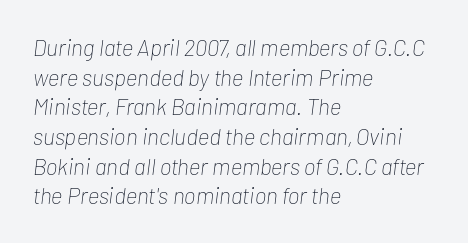
Q: Is the text bold? A: No.
Q: Is the text italic (slanted)? A: Yes, it leans right by about 7 degrees.
Q: Is the text underlined? A: No.
Q: How is the paragraph aligned? A: Left-aligned.
Q: Is the spacing between letters normal or unusually wide? A: Normal.
Q: Is the spacing between lines tight, normal or loose? A: Normal.
